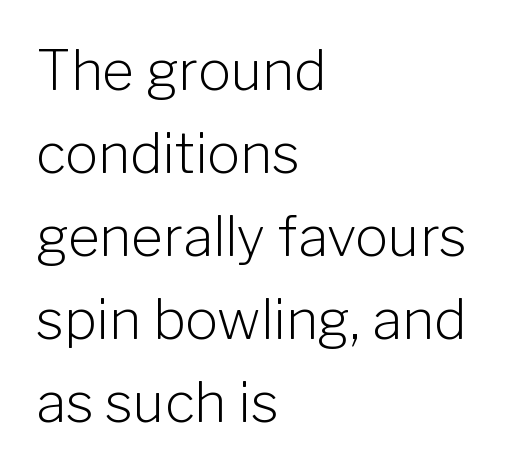
{"serif": "no", "italic": "no", "bold": "no", "weight": "light", "width": "normal", "stroke_contrast": "low", "x_height": "medium", "monospaced": "no", "underline": "no", "align": "left", "line_spacing": "normal", "line_spacing_ratio": 1.51, "letter_spacing": "normal", "letter_spacing_em": 0.0, "glyph_px": 55}
